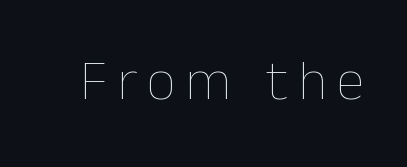
{"italic": "no", "bold": "no", "weight": "thin", "width": "normal", "stroke_contrast": "low", "x_height": "medium", "monospaced": "no", "underline": "no", "glyph_px": 57}
